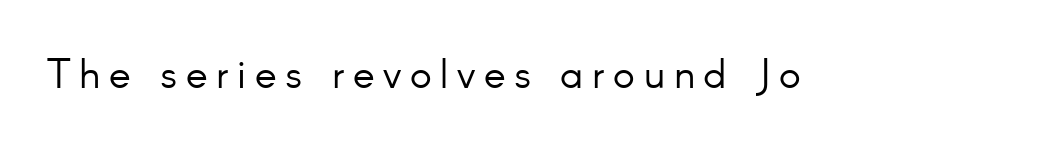
Observe the wide spacing: letters keep a clear distance from each other. The zone under the glyphs is completely vacant. On a weight scale, this lands at 450 or below. Here the designer chose a conventional face with non-uniform glyph widths. Each letter's strokes conclude bluntly, with no projecting serifs. Nope, not italic — everything's standing straight.
